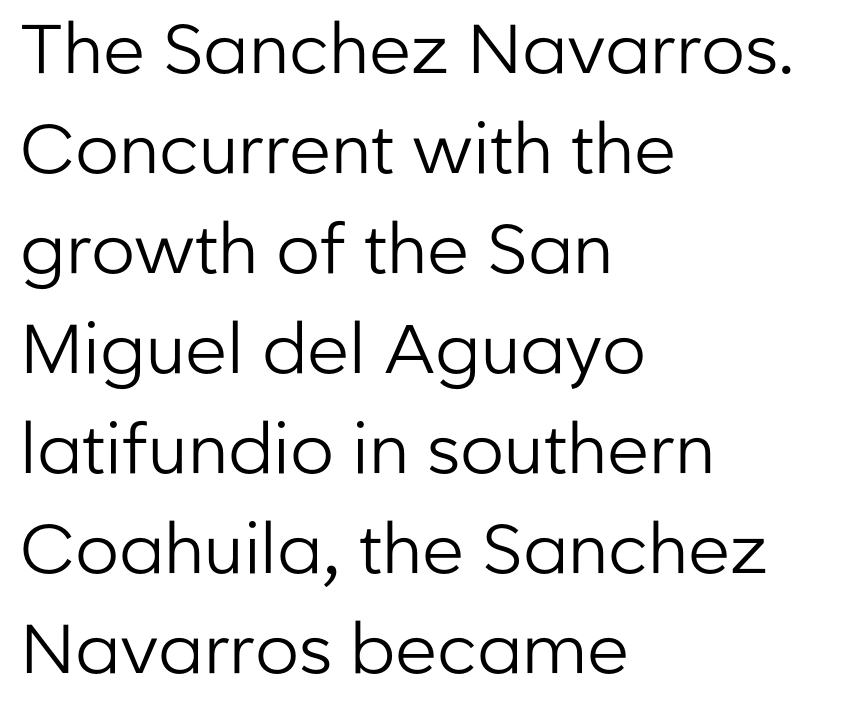
The rendering uses natural spacing where letterforms have individual widths. Letter spacing: default. Designer's note — italics off, roman on. The setting favours the left margin, as ordinary paragraphs usually do. Glance below the letters and you will spot only blank space. Vertical spacing — default.
